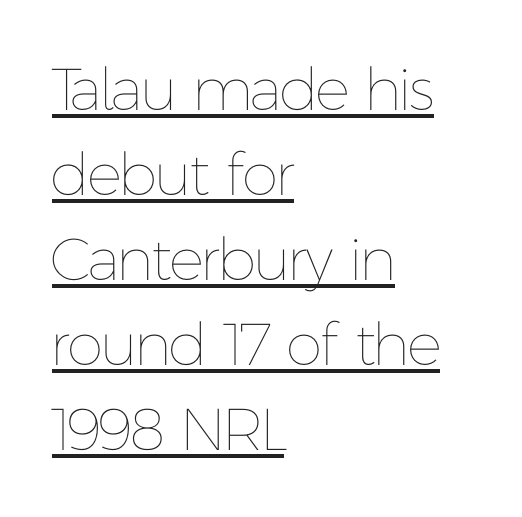
Q: Is the text bold? A: No.
Q: Is the text italic (slanted)? A: No, it is upright.
Q: Is the text underlined? A: Yes.
Q: How is the paragraph aligned? A: Left-aligned.
Q: Is the spacing between letters normal or unusually wide? A: Normal.
Q: Is the spacing between lines tight, normal or loose? A: Normal.
Q: Width (condensed, normal, or wide)? A: Normal.
Q: Stroke contrast? A: Low.
Q: x-height? A: Medium.
Q: Monospaced? A: No.
